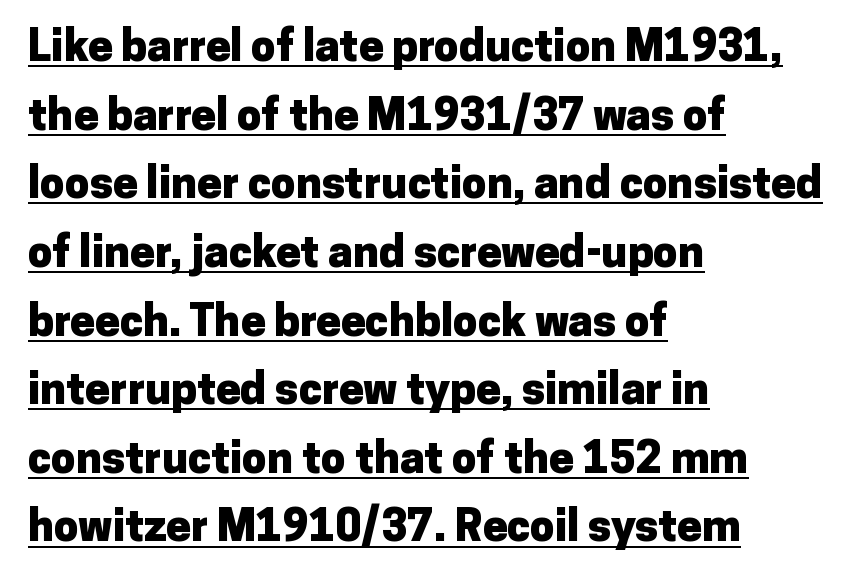
Serifs: no, the terminals of the letterforms are clean. Letter spacing: default. The lines sit at an ordinary, default distance from one another. Varying glyph widths throughout — classic text-font behaviour. Posture: straight, roman, zero tilt.
